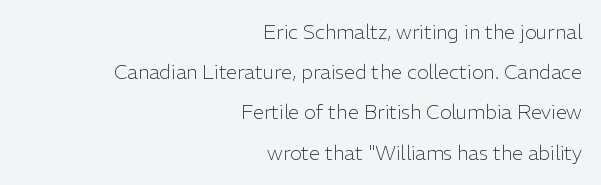
The image shows 20 px text type, upright; set right-aligned, loose line spacing (2.01x), normal letter spacing, not underlined.
